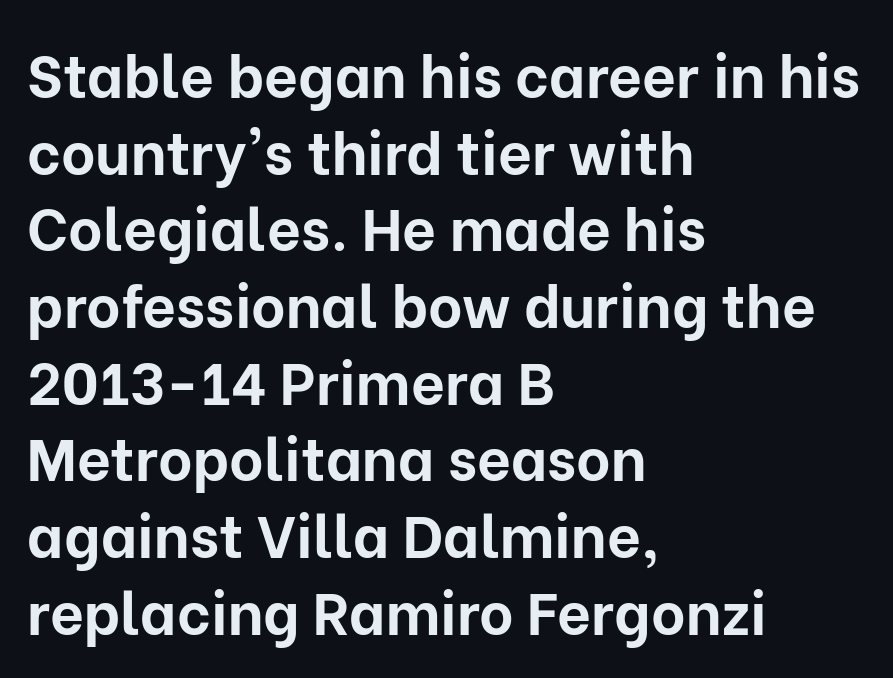
The image shows 59 px bold sans-serif type, upright; set left-aligned, normal line spacing (1.3x), normal letter spacing, not underlined; low stroke contrast and a medium x-height.
